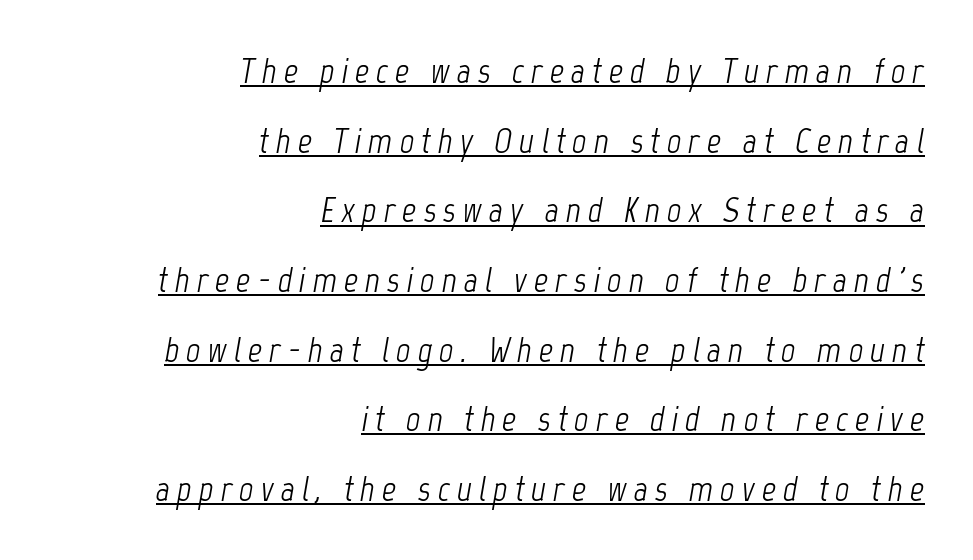
{"italic": "yes", "lean": "right", "slant_degrees": 12, "bold": "no", "weight": "light", "width": "condensed", "stroke_contrast": "low", "x_height": "medium", "monospaced": "no", "underline": "yes", "align": "right", "line_spacing": "loose", "line_spacing_ratio": 1.99, "letter_spacing": "wide", "letter_spacing_em": 0.2, "glyph_px": 35}
